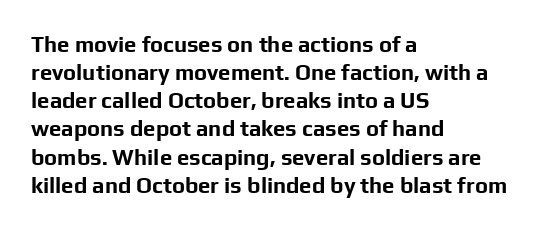
{"italic": "no", "bold": "yes", "underline": "no", "align": "left", "line_spacing": "normal", "line_spacing_ratio": 1.28, "letter_spacing": "normal", "letter_spacing_em": 0.0, "glyph_px": 22}
